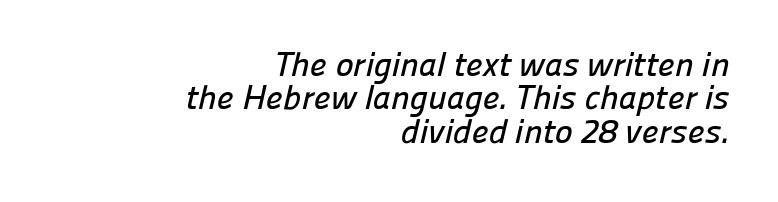
Q: Is the typeface a serif or a sans-serif typeface? A: Sans-serif.
Q: Is the text underlined? A: No.
Q: How is the paragraph aligned? A: Right-aligned.
Q: Is the spacing between letters normal or unusually wide? A: Normal.
Q: Is the spacing between lines tight, normal or loose? A: Tight.
Q: Width (condensed, normal, or wide)? A: Normal.
Q: Stroke contrast? A: Low.
Q: x-height? A: Medium.
Q: Monospaced? A: No.
